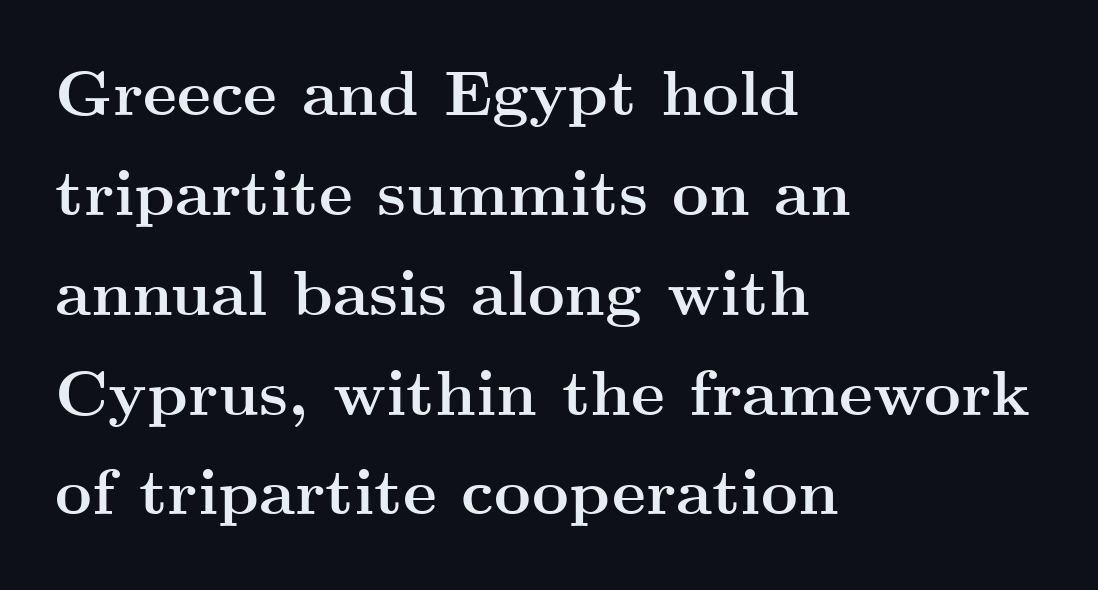
The image shows 64 px semibold, wide serif type, upright; set left-aligned, normal line spacing (1.56x), normal letter spacing, not underlined; medium stroke contrast and a small x-height.
